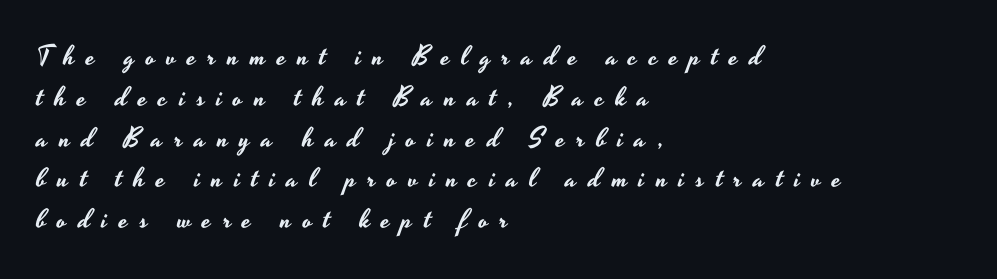
Q: Is the text italic (slanted)? A: Yes.
Q: Is the text underlined? A: No.
Q: How is the paragraph aligned? A: Left-aligned.
Q: Is the spacing between letters normal or unusually wide? A: Unusually wide.
Q: Is the spacing between lines tight, normal or loose? A: Normal.
